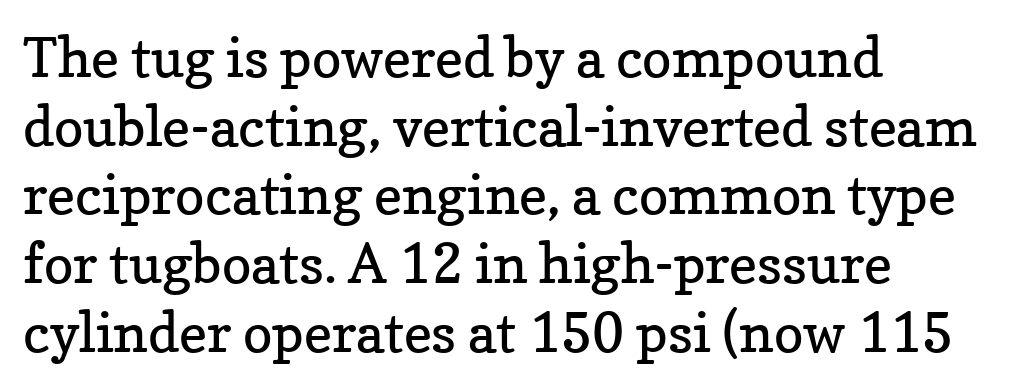
Q: Is the text bold? A: No.
Q: Is the text italic (slanted)? A: No, it is upright.
Q: Is the typeface a serif or a sans-serif typeface? A: Serif.
Q: Is the text underlined? A: No.
Q: How is the paragraph aligned? A: Left-aligned.
Q: Is the spacing between letters normal or unusually wide? A: Normal.
Q: Is the spacing between lines tight, normal or loose? A: Normal.
Q: Width (condensed, normal, or wide)? A: Normal.
Q: Stroke contrast? A: Low.
Q: x-height? A: Medium.
Q: Monospaced? A: No.
